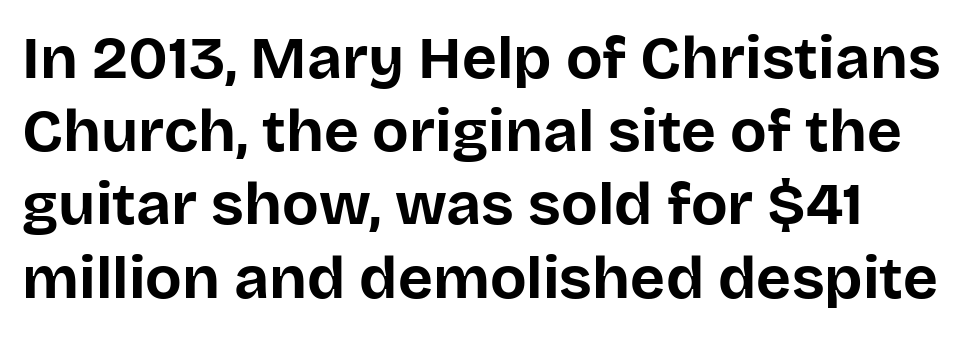
Q: Is the text bold? A: Yes.
Q: Is the text italic (slanted)? A: No, it is upright.
Q: Is the typeface a serif or a sans-serif typeface? A: Sans-serif.
Q: Is the text underlined? A: No.
Q: Is the spacing between letters normal or unusually wide? A: Normal.
Q: Width (condensed, normal, or wide)? A: Normal.
Q: Stroke contrast? A: Low.
Q: x-height? A: Large.
Q: Monospaced? A: No.
